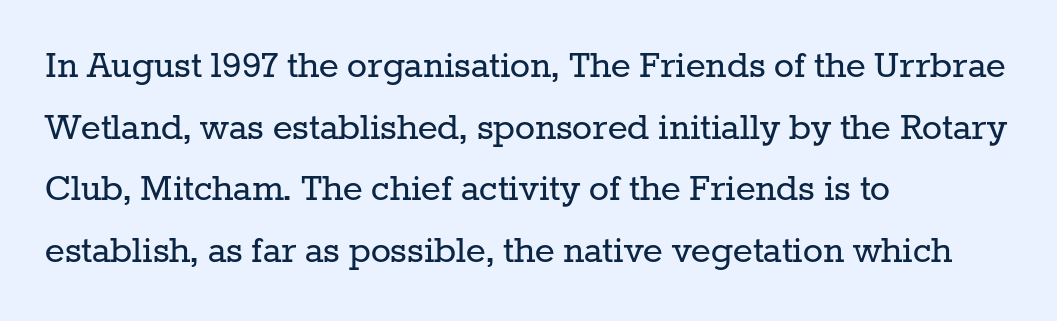
{"serif": "yes", "italic": "no", "bold": "no", "weight": "regular", "width": "normal", "stroke_contrast": "low", "x_height": "medium", "monospaced": "no", "underline": "no", "align": "left", "line_spacing": "normal", "line_spacing_ratio": 1.47, "letter_spacing": "normal", "letter_spacing_em": 0.0, "glyph_px": 42}
